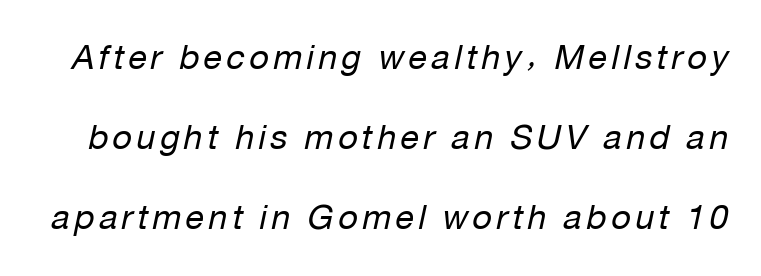
The image shows 34 px regular-weight type, italic (leaning right); set loose line spacing (2.36x), not underlined; low stroke contrast and a medium x-height.
